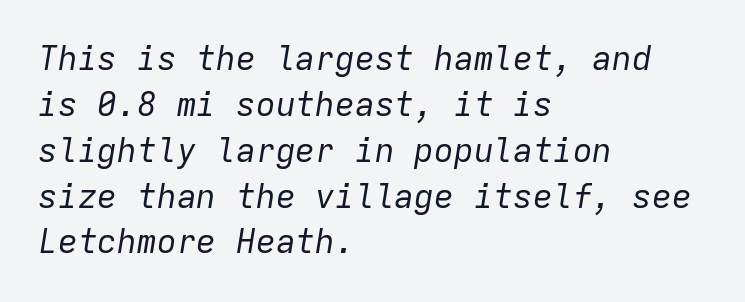
Q: Is the text bold? A: No.
Q: Is the text italic (slanted)? A: Yes, it leans right by about 9 degrees.
Q: Is the text underlined? A: No.
Q: How is the paragraph aligned? A: Left-aligned.
Q: Is the spacing between letters normal or unusually wide? A: Normal.
Q: Is the spacing between lines tight, normal or loose? A: Normal.
Q: Width (condensed, normal, or wide)? A: Normal.
Q: Stroke contrast? A: Low.
Q: x-height? A: Medium.
Q: Monospaced? A: Yes.
